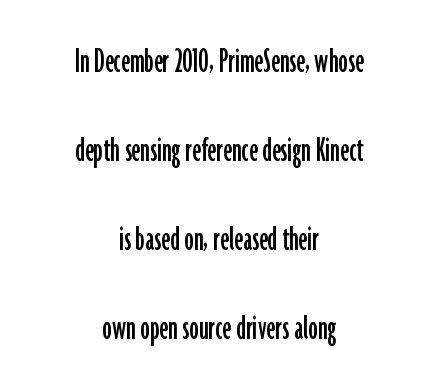
This rendering leaves character spacing at its baseline value. Vertically, the passage feels expansive, rows floating well apart. You could not count columns in this text — the font is proportionally spaced. I'd call this a sans setting — the letters go barefoot. Tall strokes in this sample are plumb rather than angled.
